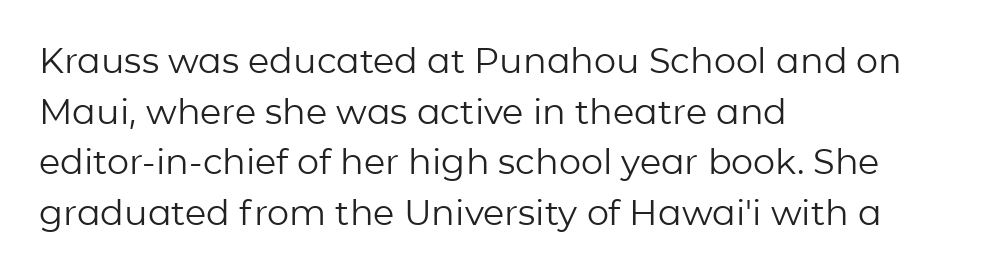
{"serif": "no", "italic": "no", "bold": "no", "weight": "regular", "width": "normal", "stroke_contrast": "low", "x_height": "medium", "monospaced": "no", "underline": "no", "align": "left", "line_spacing": "normal", "line_spacing_ratio": 1.45, "letter_spacing": "normal", "letter_spacing_em": 0.0, "glyph_px": 35}
